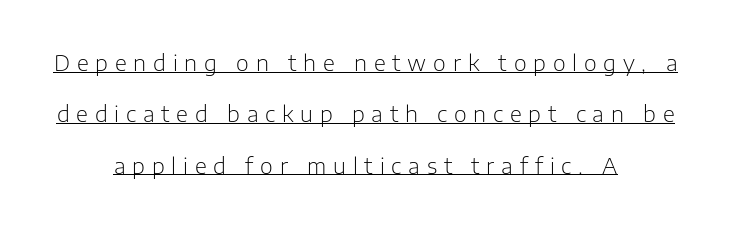
{"italic": "no", "bold": "no", "underline": "yes", "align": "center", "line_spacing": "loose", "line_spacing_ratio": 2.33, "letter_spacing": "wide", "letter_spacing_em": 0.31, "glyph_px": 22}
